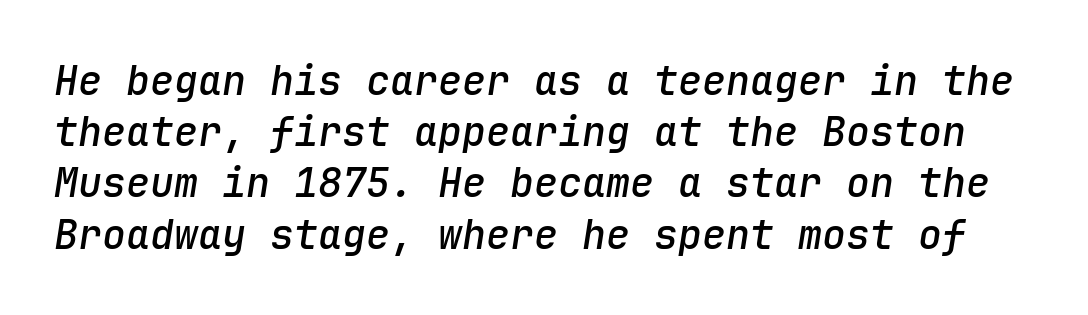
The image shows 40 px semibold type, italic (leaning right), monospaced; set normal line spacing (1.28x), normal letter spacing, not underlined; low stroke contrast and a medium x-height.
